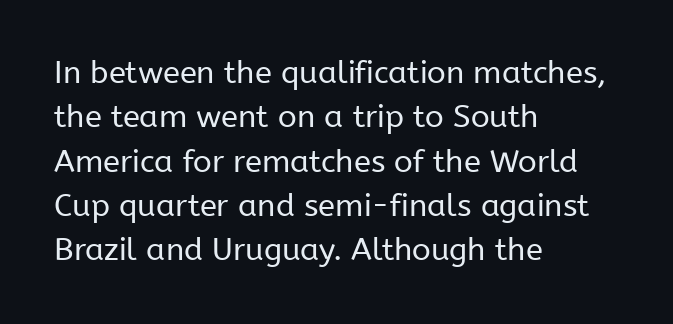
The image shows 31 px regular-weight sans-serif type, upright; set left-aligned, normal line spacing (1.43x), normal letter spacing, not underlined; low stroke contrast and a medium x-height.
